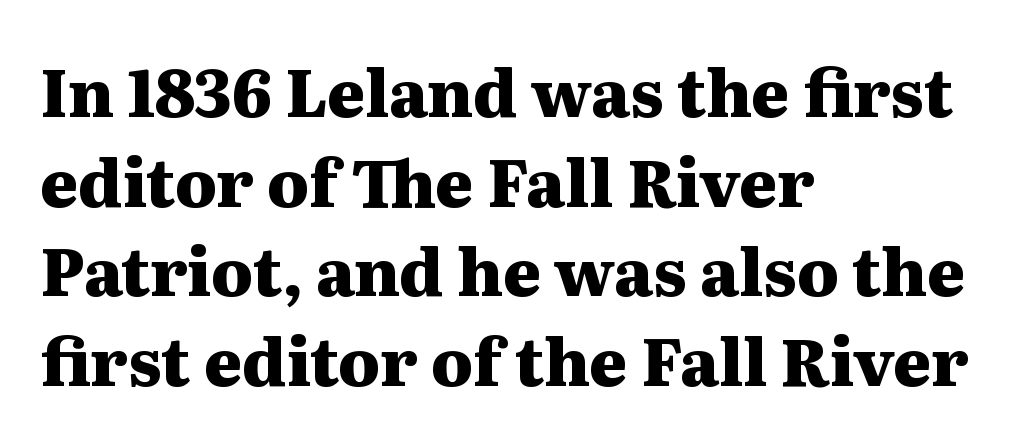
{"serif": "yes", "italic": "no", "bold": "yes", "weight": "heavy", "width": "wide", "stroke_contrast": "medium", "x_height": "medium", "monospaced": "no", "underline": "no", "align": "left", "line_spacing": "normal", "line_spacing_ratio": 1.38, "letter_spacing": "normal", "letter_spacing_em": 0.0, "glyph_px": 65}
